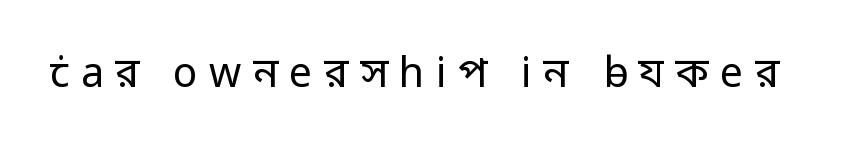
The image shows 41 px regular-weight sans-serif type, upright; set unusually wide letter spacing (+0.28 em), not underlined; low stroke contrast and a medium x-height.
